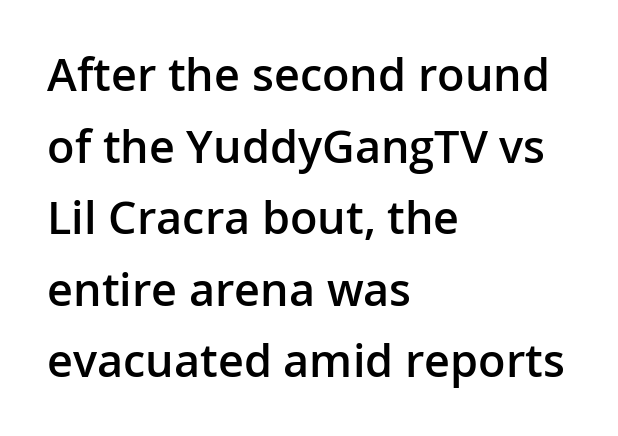
The image shows 45 px semibold sans-serif type, upright; set left-aligned, normal line spacing (1.59x), normal letter spacing, not underlined; low stroke contrast and a medium x-height.
